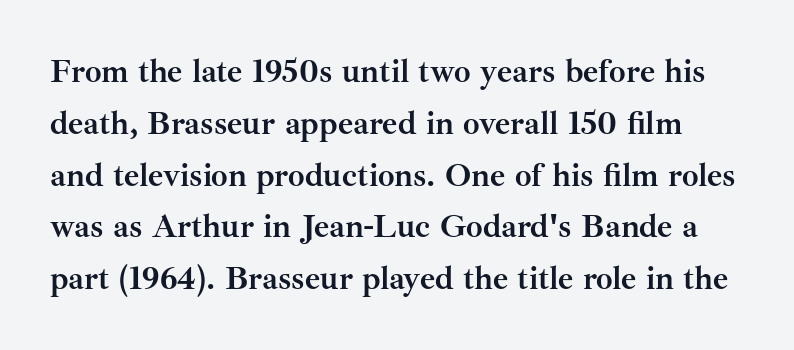
{"serif": "yes", "italic": "no", "bold": "yes", "weight": "semibold", "width": "normal", "stroke_contrast": "medium", "x_height": "small", "monospaced": "no", "underline": "no", "line_spacing": "normal", "line_spacing_ratio": 1.57, "letter_spacing": "normal", "letter_spacing_em": 0.0, "glyph_px": 33}
